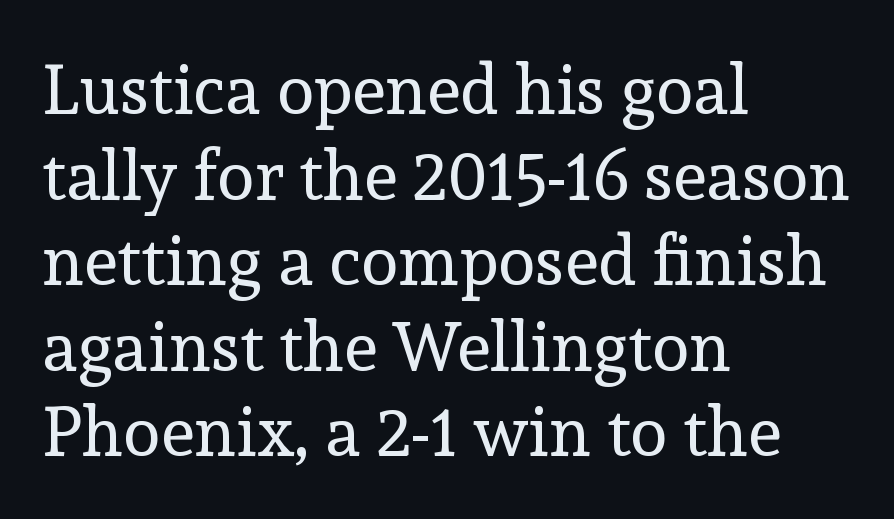
The image shows 69 px regular-weight serif type, upright; set left-aligned, line spacing 1.24x, normal letter spacing, not underlined; a medium x-height.
